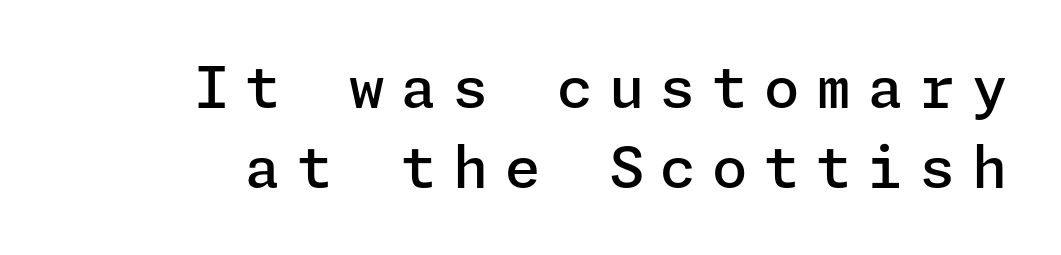
Q: Is the text bold? A: Semi-bold.
Q: Is the text italic (slanted)? A: No, it is upright.
Q: Is the typeface a serif or a sans-serif typeface? A: Sans-serif.
Q: Is the text underlined? A: No.
Q: Is the spacing between letters normal or unusually wide? A: Unusually wide.
Q: Is the spacing between lines tight, normal or loose? A: Normal.
Q: Width (condensed, normal, or wide)? A: Normal.
Q: Stroke contrast? A: Low.
Q: x-height? A: Medium.
